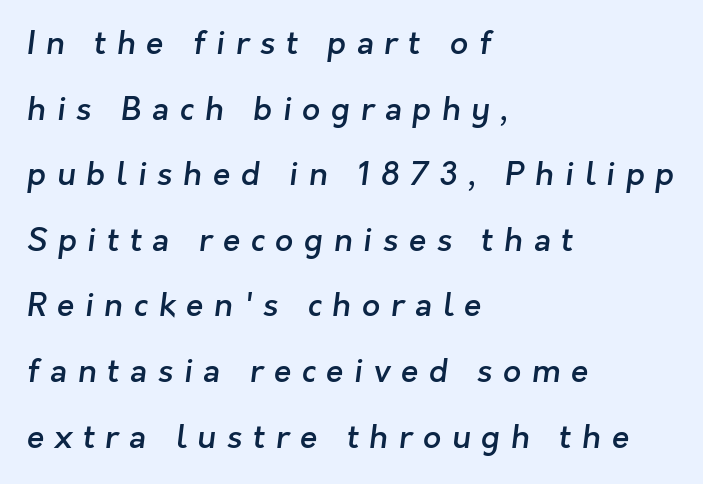
Q: Is the text bold? A: Semi-bold.
Q: Is the typeface a serif or a sans-serif typeface? A: Sans-serif.
Q: Is the text underlined? A: No.
Q: How is the paragraph aligned? A: Left-aligned.
Q: Is the spacing between letters normal or unusually wide? A: Unusually wide.
Q: Is the spacing between lines tight, normal or loose? A: Loose.
Q: Width (condensed, normal, or wide)? A: Normal.
Q: Stroke contrast? A: Low.
Q: x-height? A: Medium.
Q: Monospaced? A: No.
